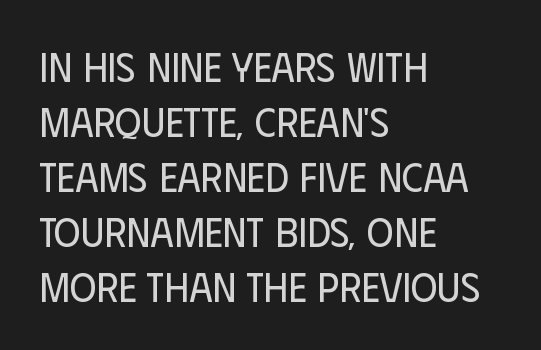
Vertical strokes here are truly vertical. Notice how the passage keeps a crisp vertical edge on the left only. This rendering leaves character spacing at its baseline value. Descenders hang freely into open space. The rendering uses natural spacing where letterforms have individual widths. The rendering shows plain stroke endings on the letterforms — a sans-serif design.
